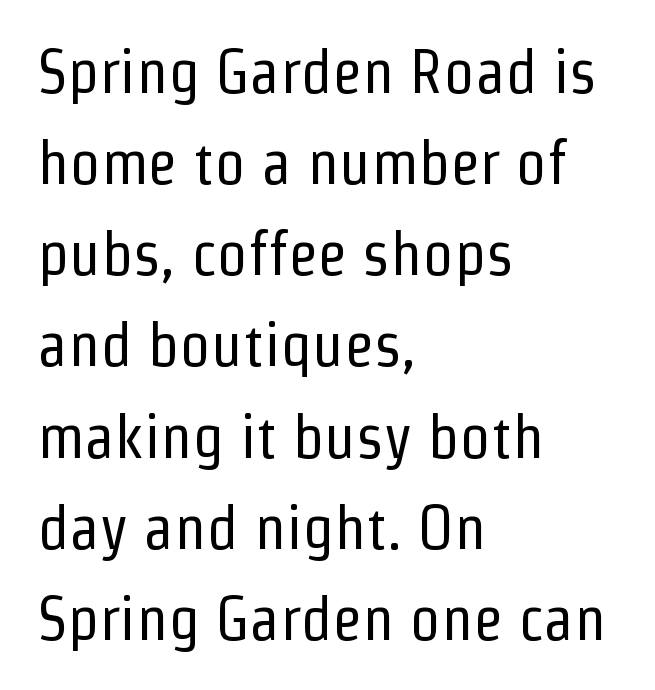
What kind of face is this? One without serifs — a sans. This rendering leaves character spacing at its baseline value. This is the regular roman posture of the typeface. Quick note: interline space is typical.
